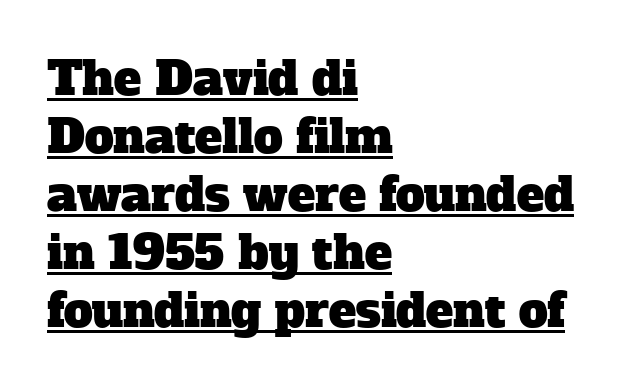
The image shows 46 px serif type; set left-aligned, normal line spacing (1.26x), normal letter spacing, underlined; low stroke contrast and a medium x-height.
